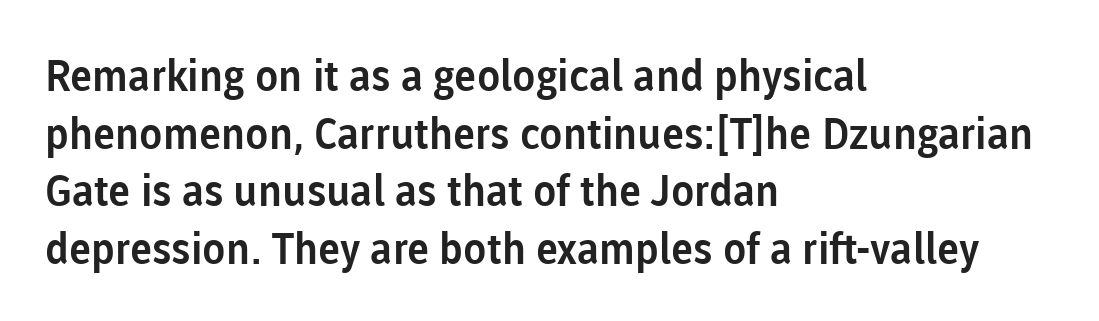
The image shows 43 px sans-serif type, upright; set left-aligned, normal line spacing (1.34x), normal letter spacing, not underlined; low stroke contrast and a medium x-height.
